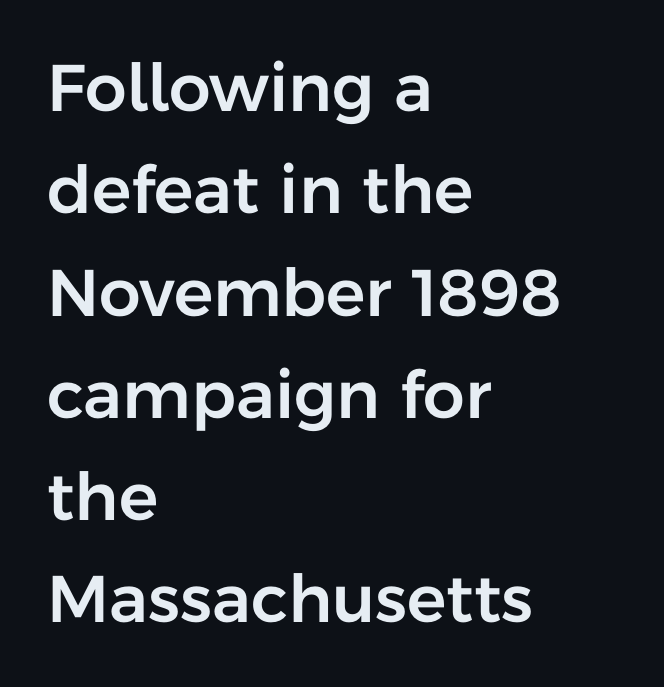
Reading down the block, your eye returns to a fixed left position each line. Whoever set this chose a conventional vertical rhythm. The rendering uses natural spacing where letterforms have individual widths. The characters display no serif detailing; their extremities are plain.
